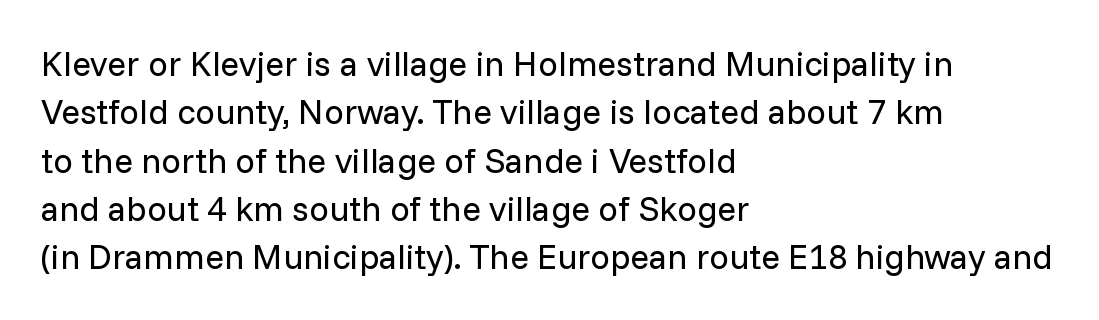
Each letter keeps its own natural width here, so spacing adapts to shape. The space beneath each line is pristine and unruled. Does extra space separate the letters? No, they use regular spacing. The axis of the letterforms is exactly vertical.
